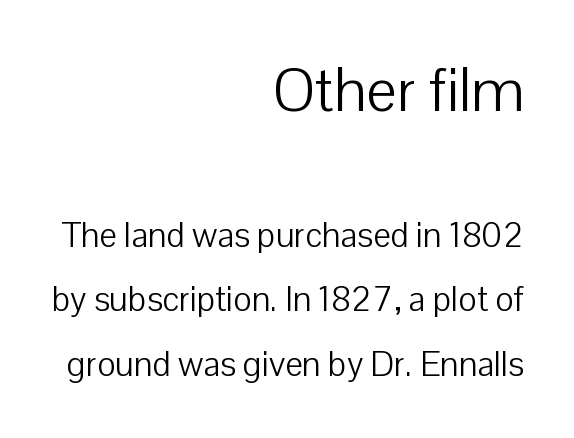
Q: Is the text bold? A: No.
Q: Is the text italic (slanted)? A: No, it is upright.
Q: Is the typeface a serif or a sans-serif typeface? A: Sans-serif.
Q: Is the text underlined? A: No.
Q: How is the paragraph aligned? A: Right-aligned.
Q: Is the spacing between letters normal or unusually wide? A: Normal.
Q: Which block of text is set in a larger size, the first (top) or the second (bottom)? A: The first (top) one.
Q: Width (condensed, normal, or wide)? A: Normal.
Q: Stroke contrast? A: Low.
Q: x-height? A: Medium.
Q: Monospaced? A: No.
